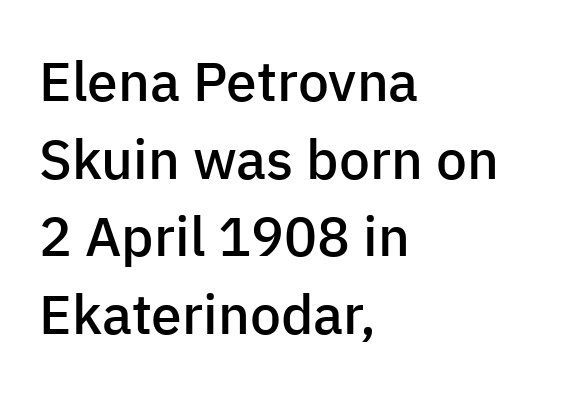
The line-height multiplier appears to be the usual default. Beneath every word, the page is bare. The type is set solid horizontally, with unmodified tracking. Here the designer chose a conventional face with non-uniform glyph widths. The compositor pushed each line to the left boundary.
